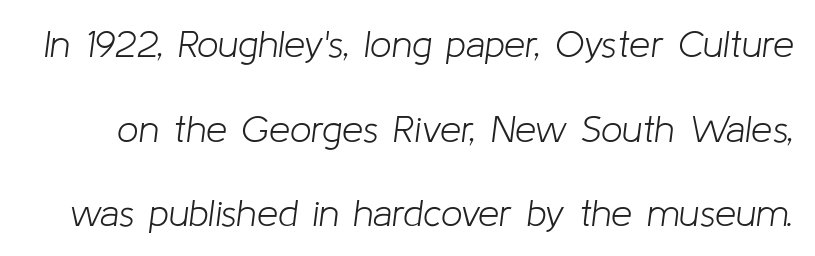
Between one letter and the next there's only the usual sliver of space. Underline: absent. Each new line begins a long way beneath the previous one. The weight would be labelled regular, book, light, or lighter still. Tall strokes in this sample are angled rather than plumb. You could not count columns in this text — the font is proportionally spaced.
